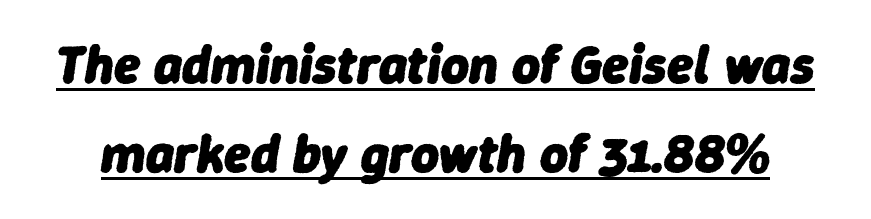
The image shows 54 px heavy type, italic (leaning right); set normal line spacing (1.65x), normal letter spacing, underlined; low stroke contrast and a medium x-height.
